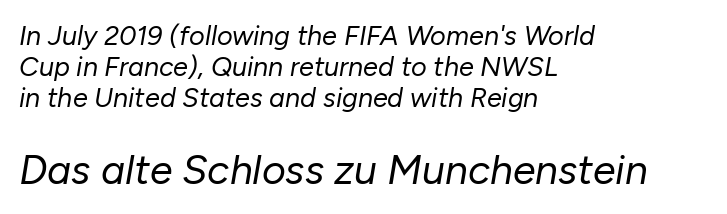
Letters have the restrained weight of plain body copy at most. You can tell it's italic because the verticals aren't actually vertical. Short note: letters normally spaced. Block two is the big one; block one sits smaller above it. Compared with a centered layout, this one pins lines to the left instead.
